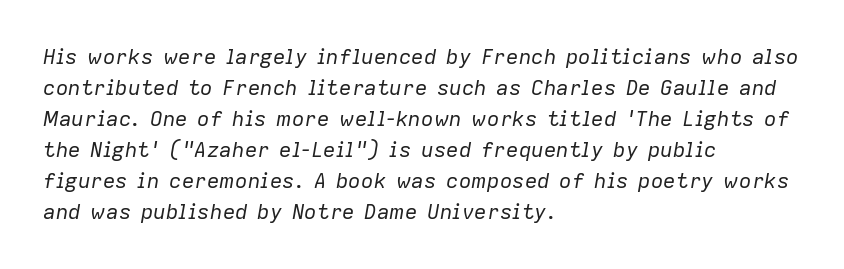
The image shows 21 px text type, italic (leaning right); set left-aligned, normal line spacing (1.48x), normal letter spacing, not underlined.
